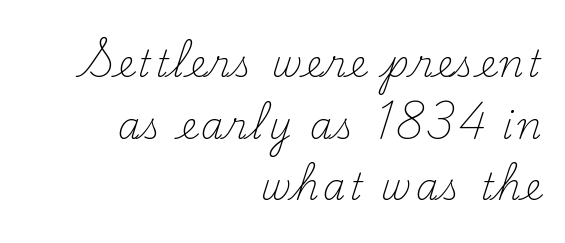
Q: Is the text bold? A: No.
Q: Is the text italic (slanted)? A: Yes.
Q: Is the text underlined? A: No.
Q: How is the paragraph aligned? A: Right-aligned.
Q: Width (condensed, normal, or wide)? A: Normal.
Q: Stroke contrast? A: Medium.
Q: x-height? A: Small.
Q: Monospaced? A: No.
